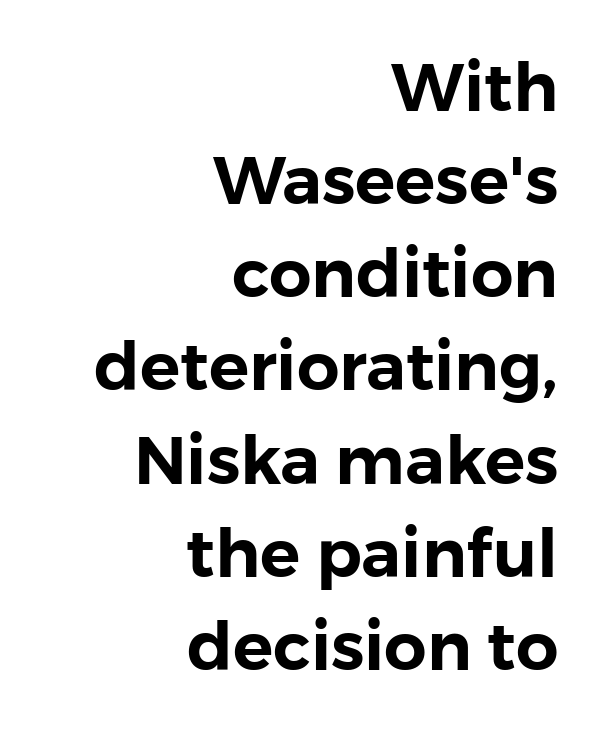
Q: Is the text italic (slanted)? A: No, it is upright.
Q: Is the typeface a serif or a sans-serif typeface? A: Sans-serif.
Q: Is the text underlined? A: No.
Q: How is the paragraph aligned? A: Right-aligned.
Q: Is the spacing between letters normal or unusually wide? A: Normal.
Q: Is the spacing between lines tight, normal or loose? A: Normal.
Q: Width (condensed, normal, or wide)? A: Normal.
Q: x-height? A: Medium.
Q: Monospaced? A: No.
